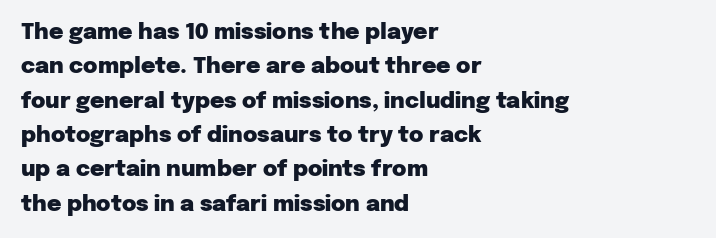
Upright lettering throughout. Just letters on the line, the space beneath them empty. The vertical gap from one line to the next is medium. Strong, thick strokes mark this as bold type. Short and long lines alike share a common starting point at left.
